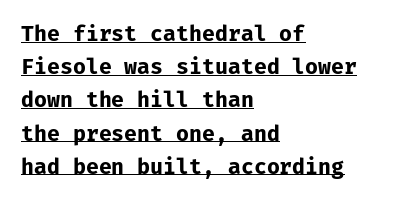
{"italic": "no", "bold": "yes", "underline": "yes", "align": "left", "line_spacing": "normal", "line_spacing_ratio": 1.58, "letter_spacing": "normal", "letter_spacing_em": 0.0, "glyph_px": 21}
